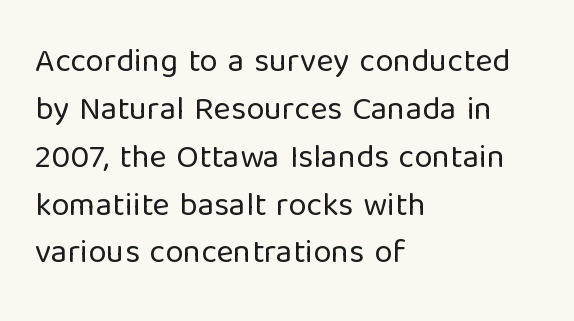
Q: Is the text bold? A: No.
Q: Is the text italic (slanted)? A: No, it is upright.
Q: Is the typeface a serif or a sans-serif typeface? A: Sans-serif.
Q: Is the text underlined? A: No.
Q: How is the paragraph aligned? A: Left-aligned.
Q: Is the spacing between letters normal or unusually wide? A: Normal.
Q: Is the spacing between lines tight, normal or loose? A: Normal.
Q: Width (condensed, normal, or wide)? A: Normal.
Q: Stroke contrast? A: Low.
Q: x-height? A: Medium.
Q: Monospaced? A: No.
